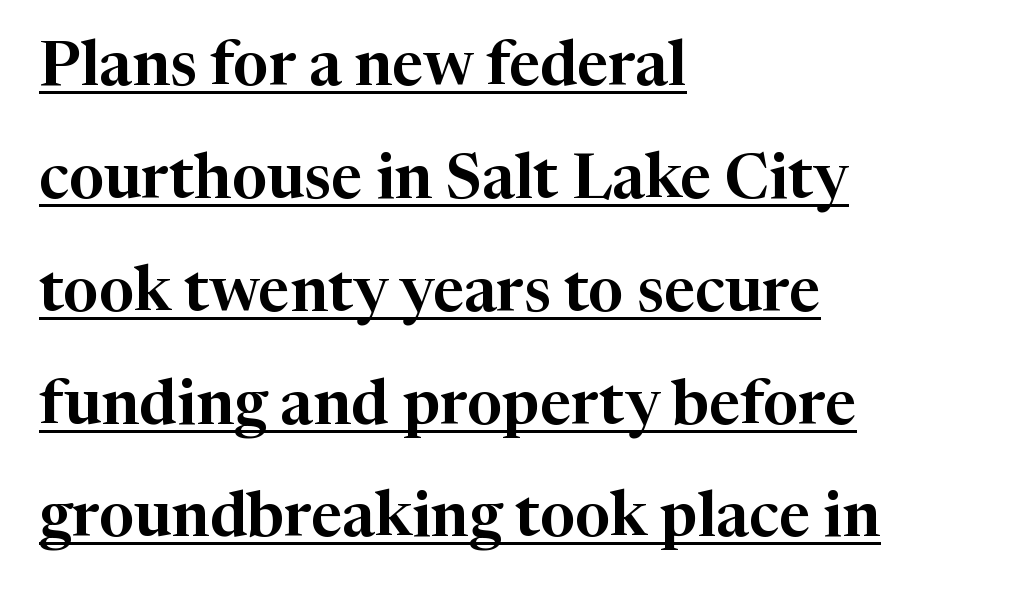
Q: Is the text italic (slanted)? A: No, it is upright.
Q: Is the typeface a serif or a sans-serif typeface? A: Serif.
Q: Is the text underlined? A: Yes.
Q: How is the paragraph aligned? A: Left-aligned.
Q: Is the spacing between letters normal or unusually wide? A: Normal.
Q: Width (condensed, normal, or wide)? A: Normal.
Q: Stroke contrast? A: High.
Q: x-height? A: Medium.
Q: Monospaced? A: No.
